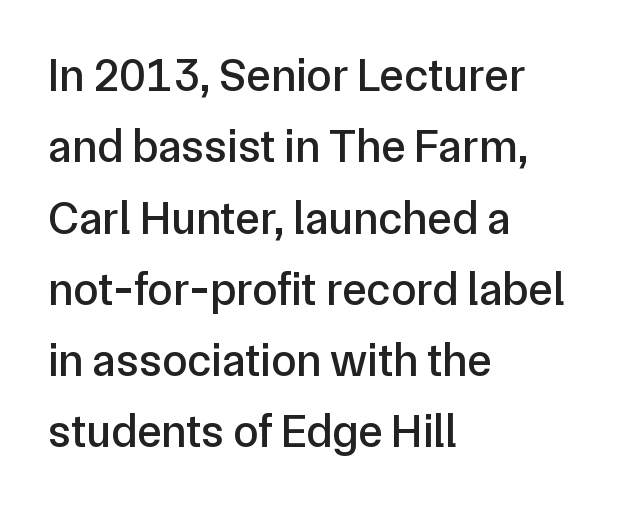
Notice how descenders clear the ascenders below comfortably — that's standard leading. Unmarked baselines from the first word to the last. Nobody touched the tracking dial on this one. This sample is left-justified, so line endings fall wherever the words run out.
